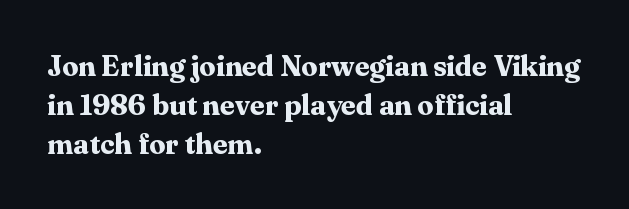
Q: Is the text bold? A: Yes.
Q: Is the text italic (slanted)? A: No, it is upright.
Q: Is the typeface a serif or a sans-serif typeface? A: Serif.
Q: Is the text underlined? A: No.
Q: How is the paragraph aligned? A: Left-aligned.
Q: Is the spacing between letters normal or unusually wide? A: Normal.
Q: Is the spacing between lines tight, normal or loose? A: Normal.
Q: Width (condensed, normal, or wide)? A: Normal.
Q: Stroke contrast? A: Medium.
Q: x-height? A: Medium.
Q: Monospaced? A: No.
